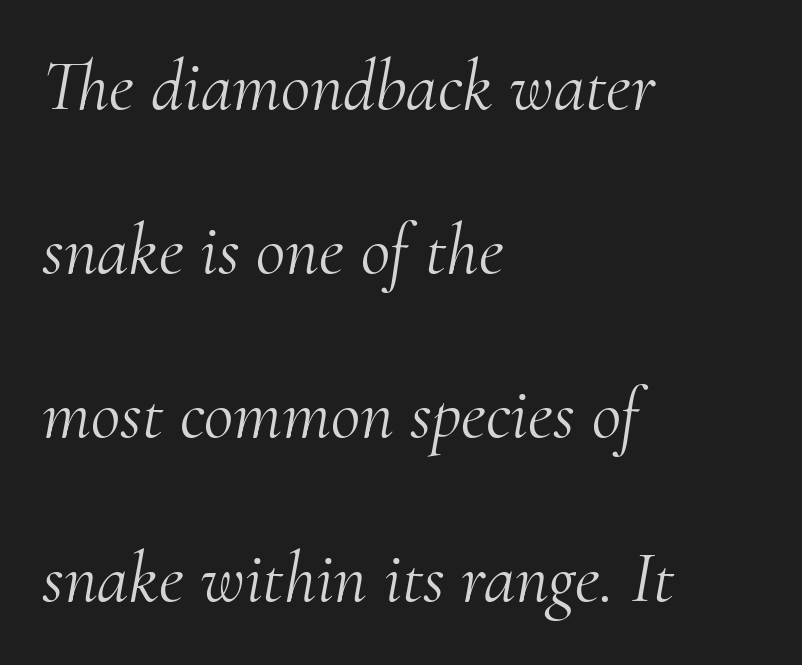
The image shows 72 px light serif type, italic (leaning right); set left-aligned, loose line spacing (2.28x), normal letter spacing, not underlined; medium stroke contrast and a small x-height.
